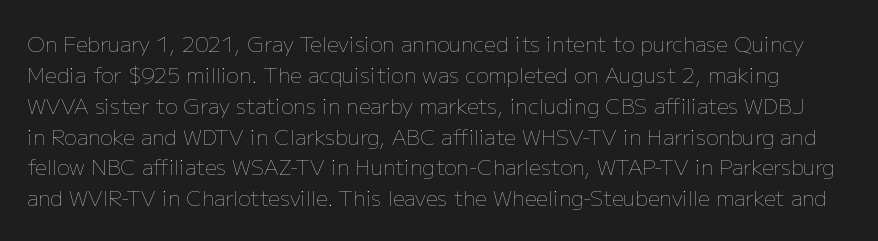
{"italic": "no", "bold": "no", "underline": "no", "line_spacing": "normal", "line_spacing_ratio": 1.47, "letter_spacing": "normal", "letter_spacing_em": 0.0, "glyph_px": 21}
